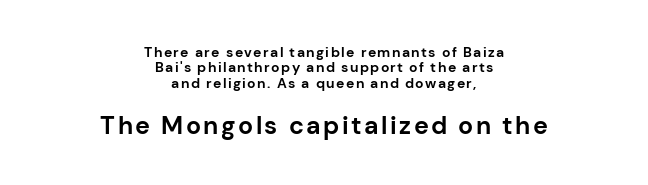
Unmarked baselines from the first word to the last. A typesetter would call this leading minimal, almost set solid. Posture: straight, roman, zero tilt. Weight check: bold — yes, fully. The passage shown begins with its smaller block and ends with its larger one.
